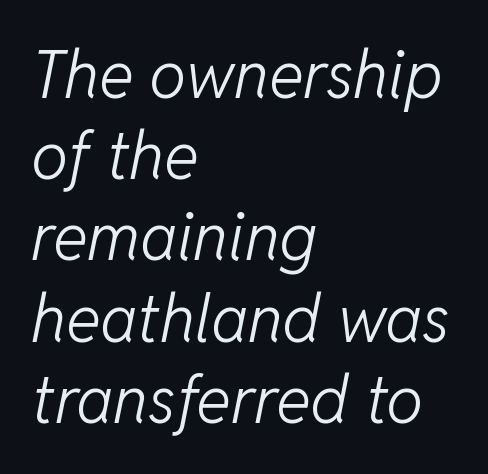
The image shows 66 px light type, italic (leaning right); set left-aligned, line spacing 1.23x, normal letter spacing, not underlined; low stroke contrast and a medium x-height.
